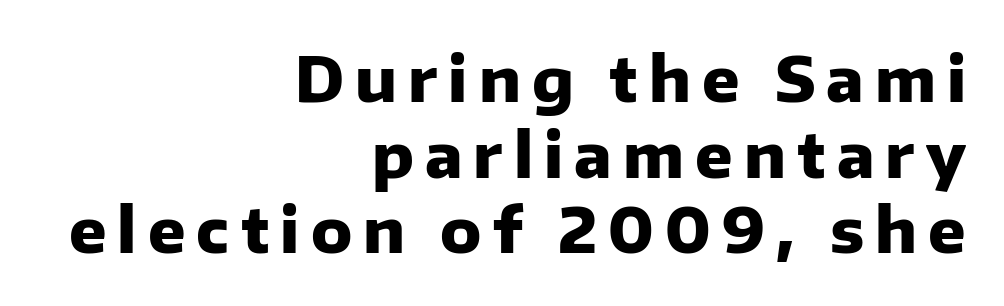
The image shows 62 px heavy sans-serif type, upright; set right-aligned, line spacing 1.22x, not underlined; low stroke contrast and a medium x-height.
